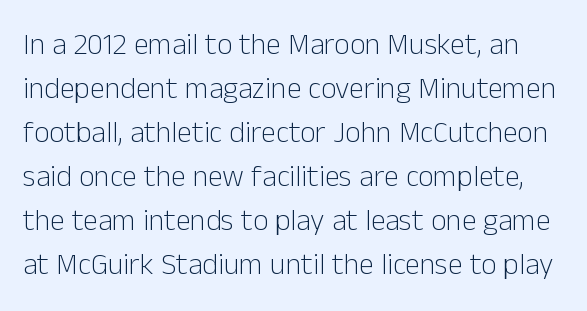
Stroke thickness stays within the range of a standard reading face or lighter. The leading is moderate, giving the passage an even texture. Does the type have serifs? No, each stem ends abruptly. Unlike italic type, these characters show no tilt at all. Lines of text with bare space underneath.
